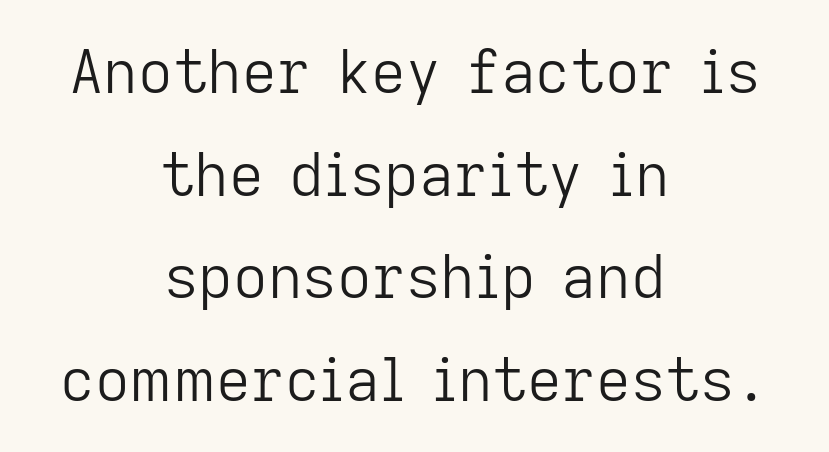
{"serif": "no", "italic": "no", "bold": "no", "weight": "light", "width": "normal", "stroke_contrast": "low", "x_height": "medium", "monospaced": "no", "underline": "no", "align": "center", "line_spacing_ratio": 1.71, "letter_spacing": "normal", "letter_spacing_em": 0.0, "glyph_px": 60}
